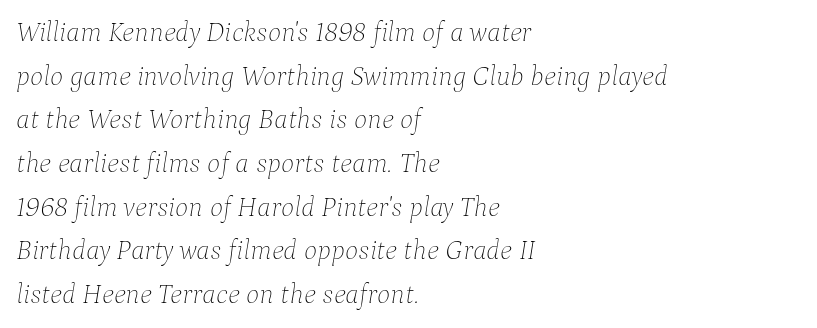
{"italic": "yes", "lean": "right", "slant_degrees": 9, "bold": "no", "weight": "thin", "width": "normal", "stroke_contrast": "low", "x_height": "medium", "monospaced": "no", "underline": "no", "align": "left", "line_spacing": "normal", "line_spacing_ratio": 1.56, "letter_spacing": "normal", "letter_spacing_em": 0.0, "glyph_px": 28}
